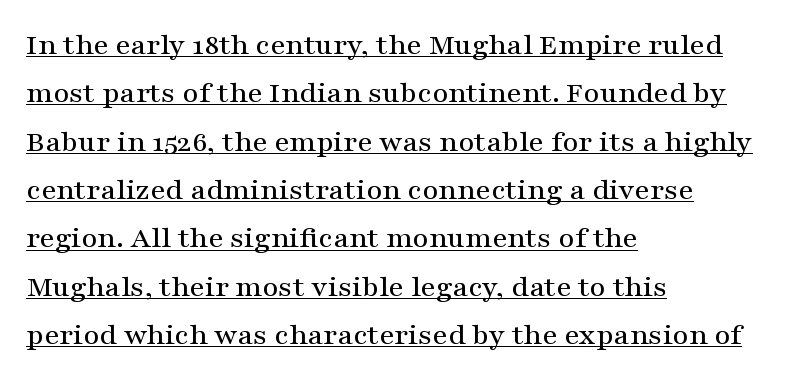
The image shows 31 px wide serif type, upright; set left-aligned, normal line spacing (1.56x), normal letter spacing, underlined; medium stroke contrast and a medium x-height.
